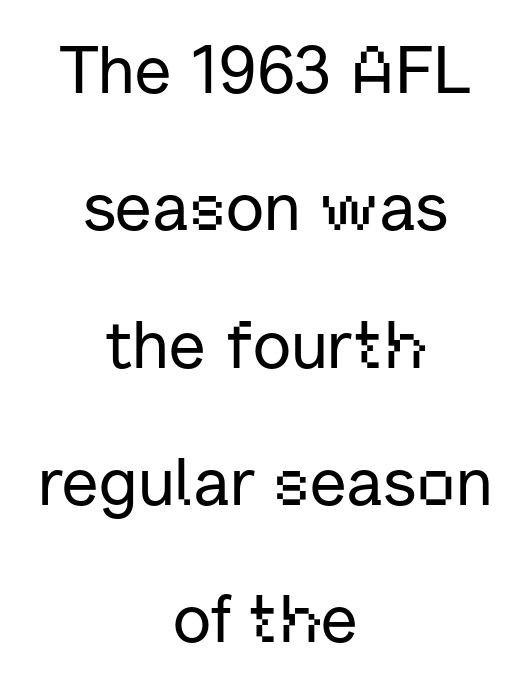
The image shows 67 px sans-serif type, upright; set centered, loose line spacing (2.05x), normal letter spacing, not underlined; low stroke contrast and a medium x-height.
